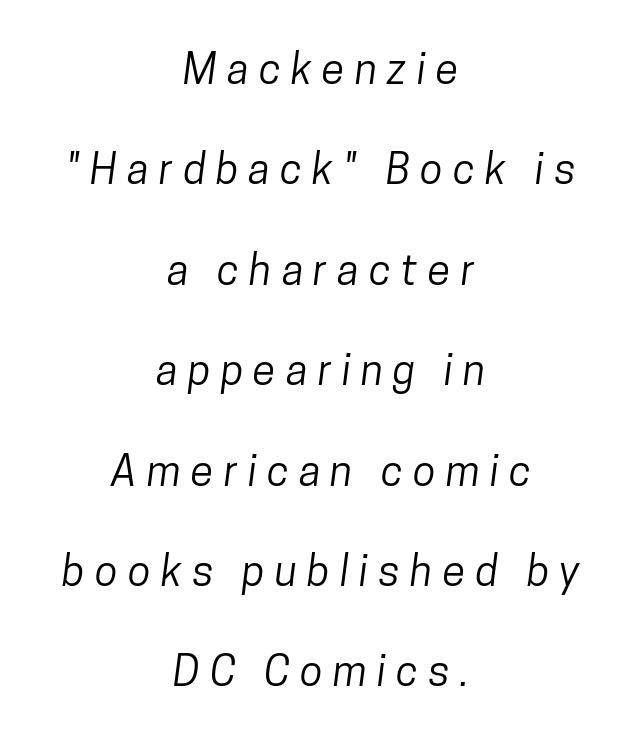
A typesetter would call this proportional, since set widths differ per character. The words here are not underlined. Summary of vertical rhythm: relaxed, with wide interline spacing. The rag falls on both sides of this text block equally. Look at the bottom of the vertical strokes: they stop flat, with no serifs.
